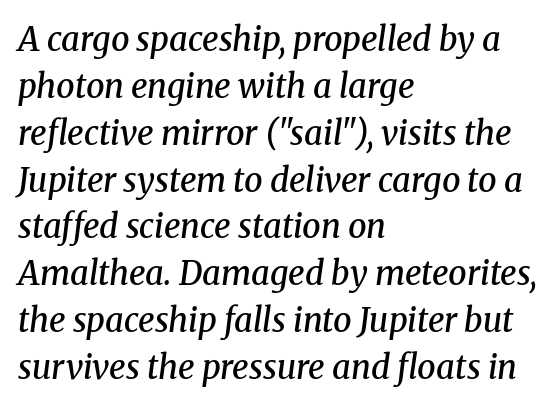
Q: Is the text bold? A: Semi-bold.
Q: Is the text italic (slanted)? A: Yes, it leans right by about 8 degrees.
Q: Is the typeface a serif or a sans-serif typeface? A: Serif.
Q: Is the text underlined? A: No.
Q: How is the paragraph aligned? A: Left-aligned.
Q: Is the spacing between letters normal or unusually wide? A: Normal.
Q: Is the spacing between lines tight, normal or loose? A: Normal.
Q: Width (condensed, normal, or wide)? A: Normal.
Q: Stroke contrast? A: Medium.
Q: x-height? A: Medium.
Q: Monospaced? A: No.
